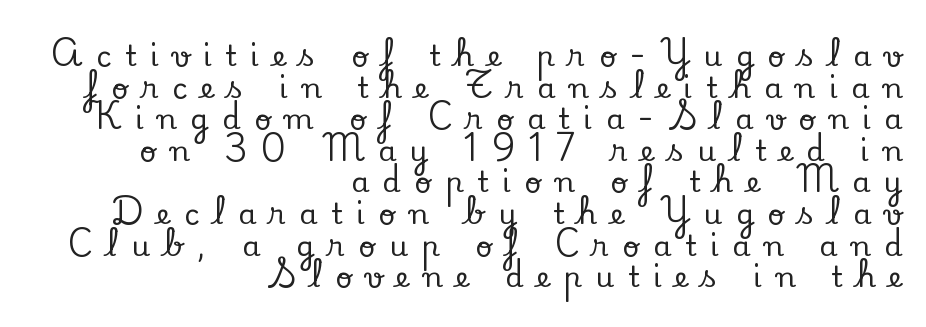
The image shows 29 px serif type, upright; set right-aligned, tight line spacing (1.09x), unusually wide letter spacing (+0.47 em), not underlined; low stroke contrast and a small x-height.
